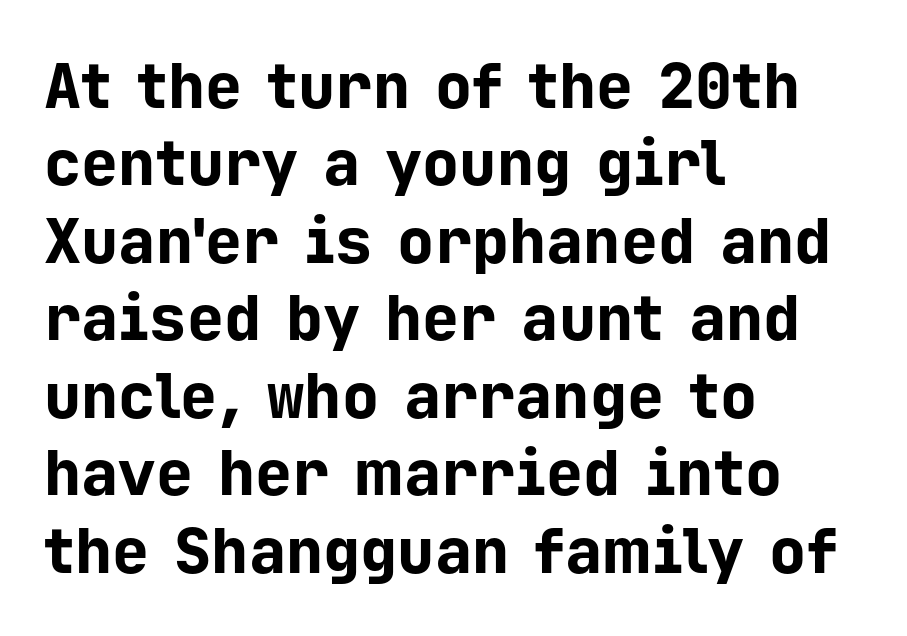
As a designer I'd log this as weight 700, bold. Teacher's note: observe the even left margin — that is flush-left alignment. Classification — sans serif. Has an underline been added? It has not.
